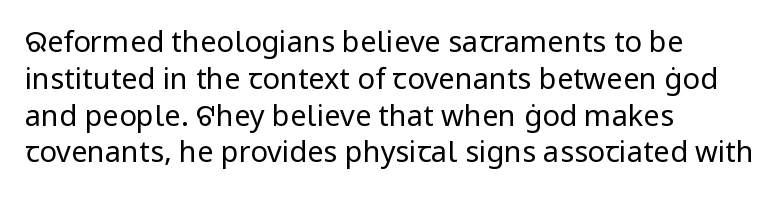
{"serif": "no", "italic": "no", "bold": "no", "weight": "regular", "width": "normal", "stroke_contrast": "low", "x_height": "medium", "monospaced": "no", "underline": "no", "align": "left", "line_spacing": "normal", "line_spacing_ratio": 1.27, "letter_spacing": "normal", "letter_spacing_em": 0.0, "glyph_px": 29}
